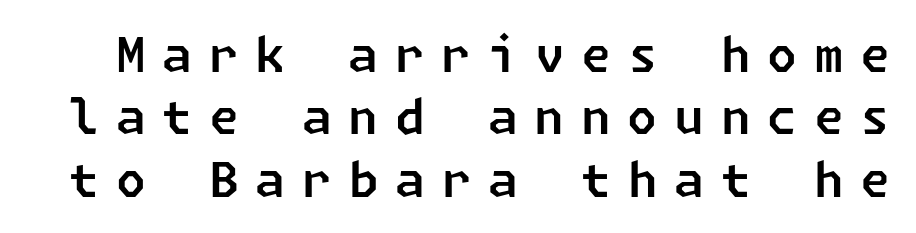
Short note: letters widely spaced. Typographically, this falls in the sans-serif category. Summary of vertical rhythm: regular, with standard interline spacing. Check under the words: just untouched page.
